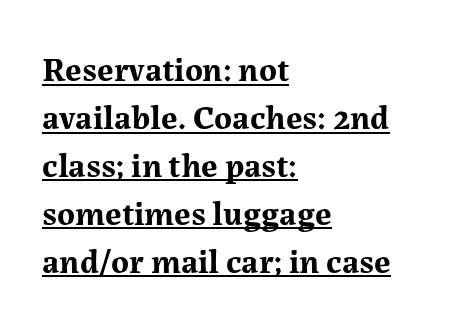
Q: Is the text bold? A: Yes.
Q: Is the text italic (slanted)? A: No, it is upright.
Q: Is the typeface a serif or a sans-serif typeface? A: Serif.
Q: Is the text underlined? A: Yes.
Q: How is the paragraph aligned? A: Left-aligned.
Q: Is the spacing between letters normal or unusually wide? A: Normal.
Q: Is the spacing between lines tight, normal or loose? A: Normal.
Q: Width (condensed, normal, or wide)? A: Normal.
Q: Stroke contrast? A: Medium.
Q: x-height? A: Medium.
Q: Monospaced? A: No.
